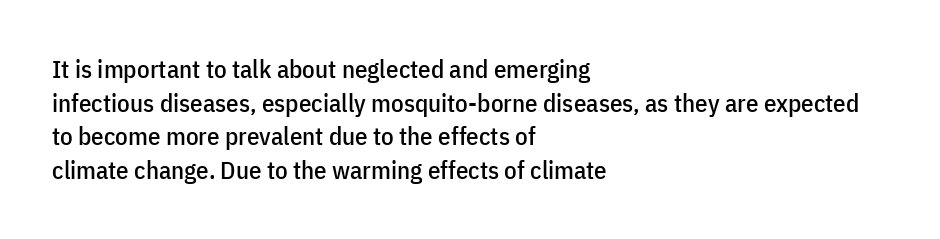
Caption: multi-line text, flush left, ragged right. The font's upright variant was chosen for this text. What stands out about the letter spacing? Nothing — it is the standard amount. Has an underline been added? It has not. This block has exactly the height ordinary leading produces.
